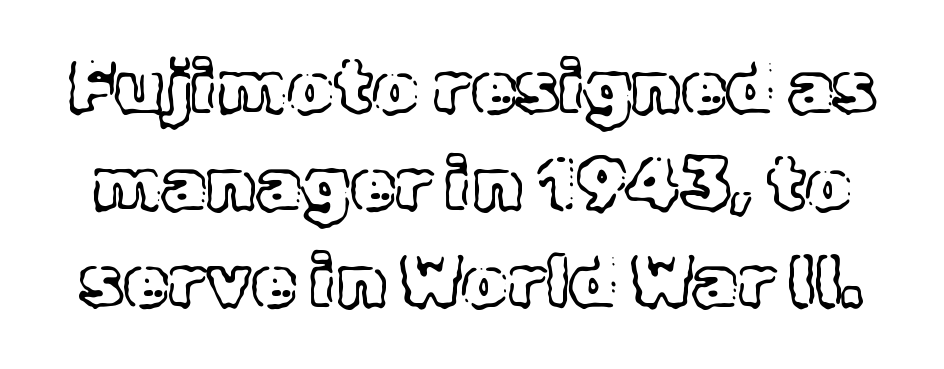
Q: Is the text italic (slanted)? A: No, it is upright.
Q: Is the text underlined? A: No.
Q: Is the spacing between letters normal or unusually wide? A: Normal.
Q: Is the spacing between lines tight, normal or loose? A: Normal.
Q: Width (condensed, normal, or wide)? A: Normal.
Q: x-height? A: Medium.
Q: Monospaced? A: No.
